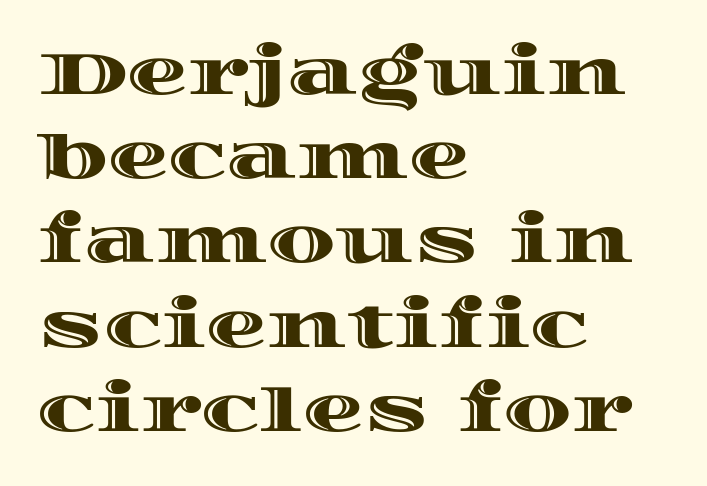
Q: Is the text italic (slanted)? A: No, it is upright.
Q: Is the text underlined? A: No.
Q: How is the paragraph aligned? A: Left-aligned.
Q: Is the spacing between letters normal or unusually wide? A: Normal.
Q: Is the spacing between lines tight, normal or loose? A: Normal.
Q: Width (condensed, normal, or wide)? A: Wide.
Q: x-height? A: Large.
Q: Monospaced? A: No.
